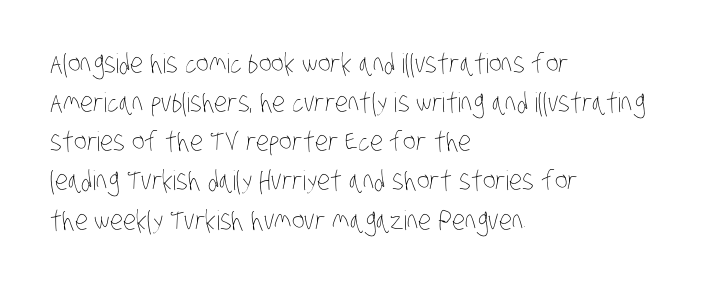
The rows are spaced the way most documents space them. Compared with typical body copy, the letter spacing here is the same. Heaviness? Minimal to ordinary, like unemphasized prose. The strip under each line holds only bare page.
